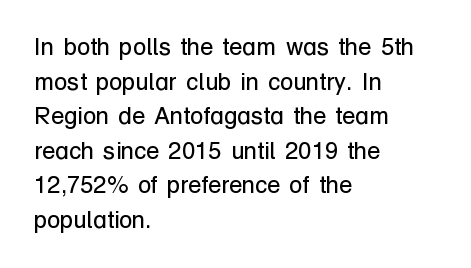
The image shows 24 px text type, upright; set left-aligned, normal line spacing (1.44x), normal letter spacing, not underlined.
